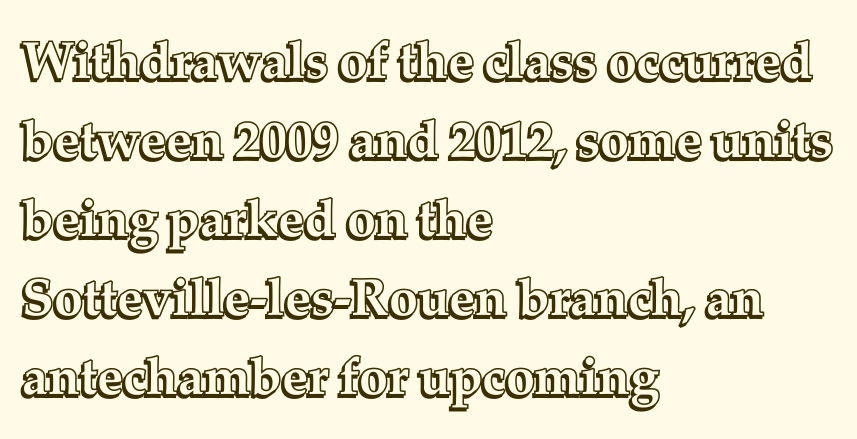
The image shows 52 px text type, upright; set left-aligned, normal line spacing (1.52x), normal letter spacing, not underlined; a medium x-height.
